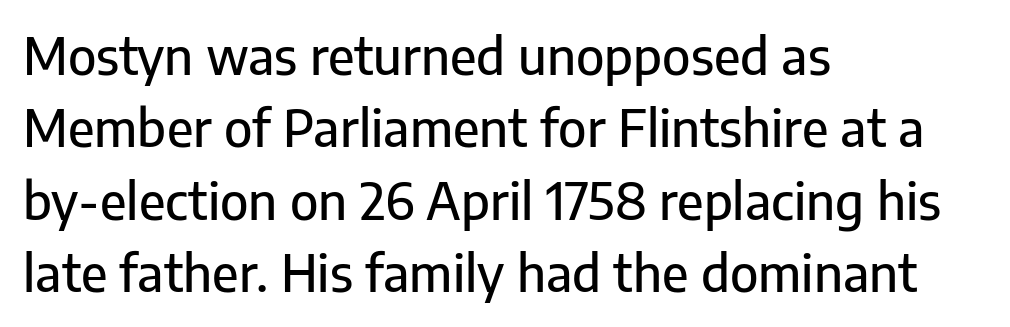
Q: Is the text italic (slanted)? A: No, it is upright.
Q: Is the typeface a serif or a sans-serif typeface? A: Sans-serif.
Q: Is the text underlined? A: No.
Q: How is the paragraph aligned? A: Left-aligned.
Q: Is the spacing between letters normal or unusually wide? A: Normal.
Q: Is the spacing between lines tight, normal or loose? A: Normal.
Q: Width (condensed, normal, or wide)? A: Normal.
Q: Stroke contrast? A: Low.
Q: x-height? A: Medium.
Q: Monospaced? A: No.
